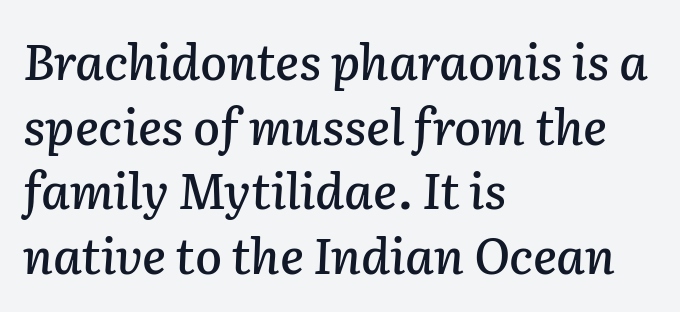
The gaps between neighbouring characters are ordinary and unremarkable. Here the designer chose a conventional face with non-uniform glyph widths. Students, observe: this is what conventionally led text looks like. An italicized treatment has been applied to the whole sample. Descenders are the only things crossing below the line.
